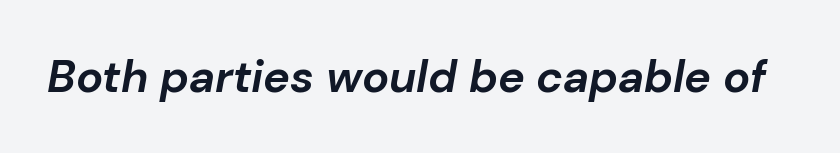
Q: Is the text bold? A: Yes.
Q: Is the text italic (slanted)? A: Yes, it leans right by about 10 degrees.
Q: Is the text underlined? A: No.
Q: Is the spacing between letters normal or unusually wide? A: Normal.
Q: Width (condensed, normal, or wide)? A: Normal.
Q: Stroke contrast? A: Low.
Q: x-height? A: Medium.
Q: Monospaced? A: No.
